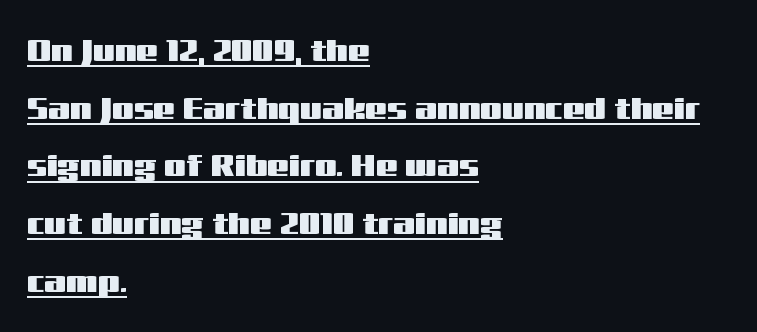
Posture: straight, roman, zero tilt. In designer terms, the underline attribute is active on this setting. The rendering keeps characters at their native spacing. These lines are rendered in a variable-pitch font. This rendering uses left alignment, leaving the right contour irregular.
